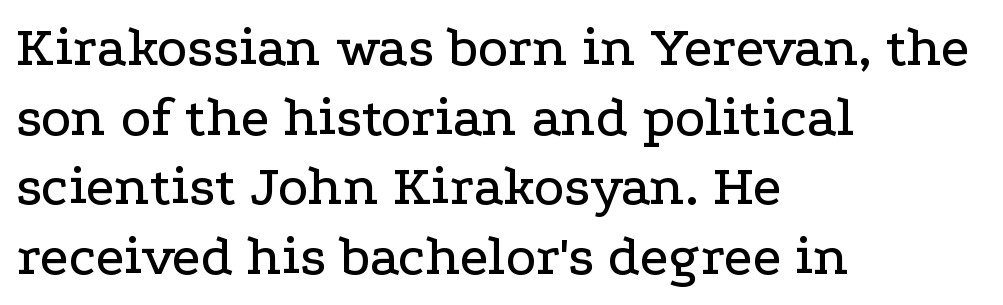
{"serif": "yes", "italic": "no", "width": "wide", "stroke_contrast": "low", "x_height": "medium", "monospaced": "no", "underline": "no", "align": "left", "line_spacing_ratio": 1.22, "letter_spacing": "normal", "letter_spacing_em": 0.0, "glyph_px": 57}
